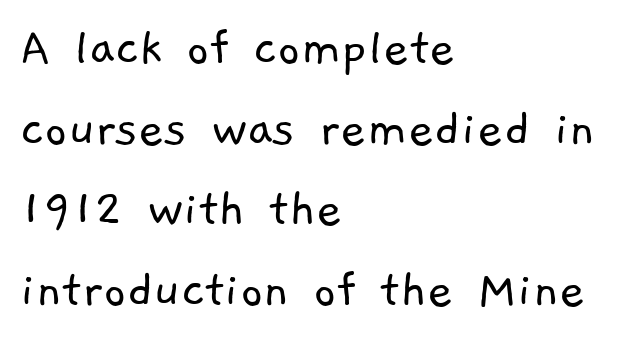
{"serif": "no", "bold": "no", "weight": "light", "width": "normal", "stroke_contrast": "low", "x_height": "medium", "monospaced": "no", "underline": "no", "align": "left", "line_spacing": "normal", "line_spacing_ratio": 1.44, "letter_spacing": "normal", "letter_spacing_em": 0.0, "glyph_px": 56}
